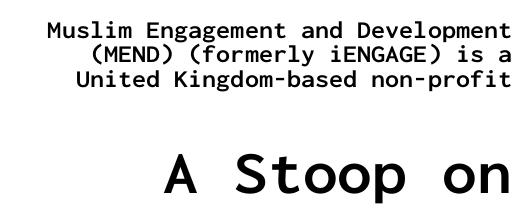
Q: Is the text bold? A: Yes.
Q: Is the text italic (slanted)? A: No, it is upright.
Q: Is the typeface a serif or a sans-serif typeface? A: Sans-serif.
Q: Is the text underlined? A: No.
Q: How is the paragraph aligned? A: Right-aligned.
Q: Is the spacing between letters normal or unusually wide? A: Normal.
Q: Is the spacing between lines tight, normal or loose? A: Tight.
Q: Which block of text is set in a larger size, the first (top) or the second (bottom)? A: The second (bottom) one.
Q: Width (condensed, normal, or wide)? A: Normal.
Q: Stroke contrast? A: Low.
Q: x-height? A: Medium.
Q: Monospaced? A: Yes.
